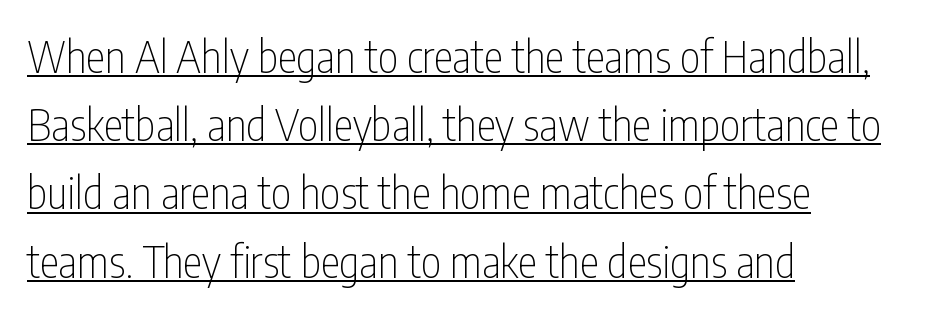
Q: Is the text bold? A: No.
Q: Is the text italic (slanted)? A: No, it is upright.
Q: Is the typeface a serif or a sans-serif typeface? A: Sans-serif.
Q: Is the text underlined? A: Yes.
Q: How is the paragraph aligned? A: Left-aligned.
Q: Is the spacing between letters normal or unusually wide? A: Normal.
Q: Is the spacing between lines tight, normal or loose? A: Normal.
Q: Width (condensed, normal, or wide)? A: Condensed.
Q: Stroke contrast? A: Low.
Q: x-height? A: Medium.
Q: Monospaced? A: No.
